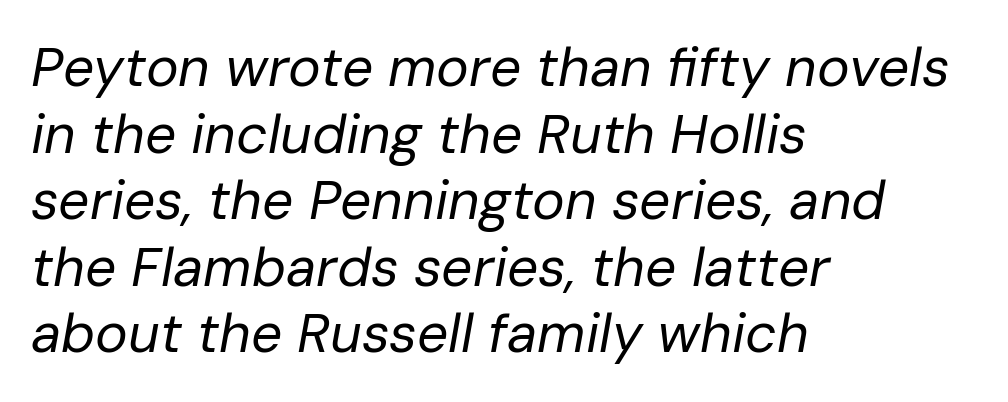
{"italic": "yes", "lean": "right", "slant_degrees": 10, "bold": "no", "weight": "regular", "width": "normal", "stroke_contrast": "low", "x_height": "medium", "monospaced": "no", "underline": "no", "align": "left", "line_spacing_ratio": 1.21, "letter_spacing": "normal", "letter_spacing_em": 0.0, "glyph_px": 55}
